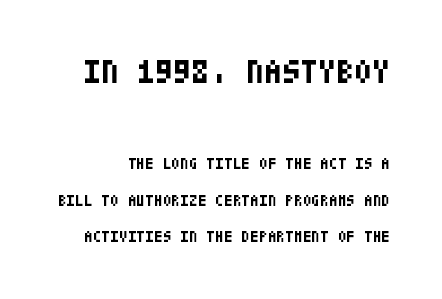
You could call the tracking neutral — neither tight nor loose. The string is rendered with underlining switched off. Horizontal bands of white between lines are thick stripes. The lettering stays uniformly vertical, giving the passage a roman look.
